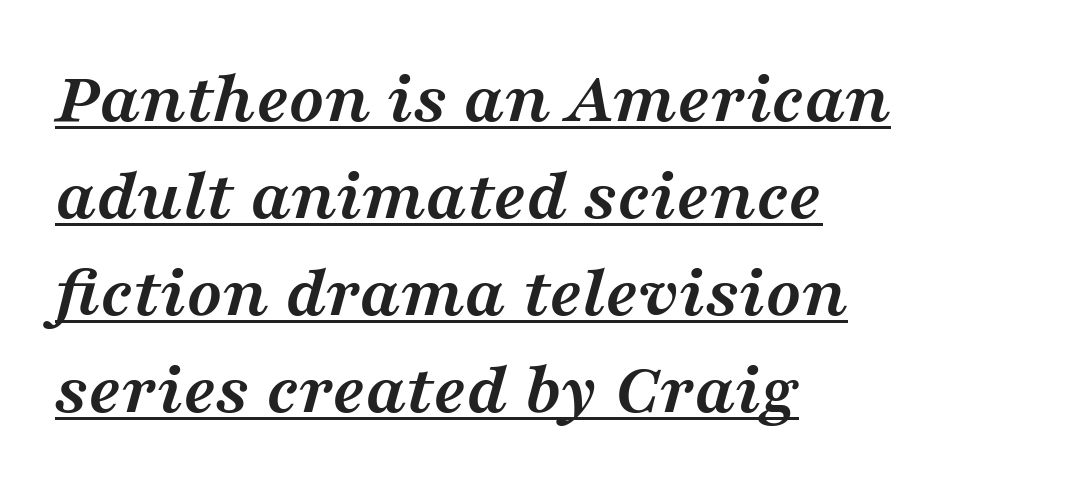
{"serif": "yes", "italic": "yes", "lean": "right", "slant_degrees": 16, "bold": "yes", "weight": "semibold", "width": "wide", "stroke_contrast": "medium", "x_height": "medium", "monospaced": "no", "underline": "yes", "align": "left", "line_spacing": "normal", "line_spacing_ratio": 1.31, "letter_spacing": "normal", "letter_spacing_em": 0.0, "glyph_px": 74}
